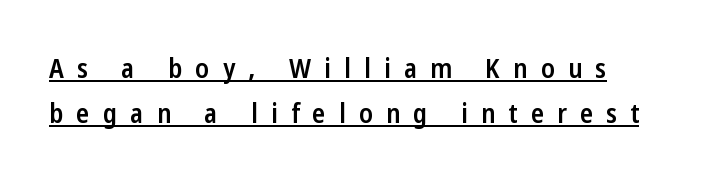
The image shows 27 px text type, upright; set left-aligned, normal line spacing (1.68x), unusually wide letter spacing (+0.49 em), underlined.
